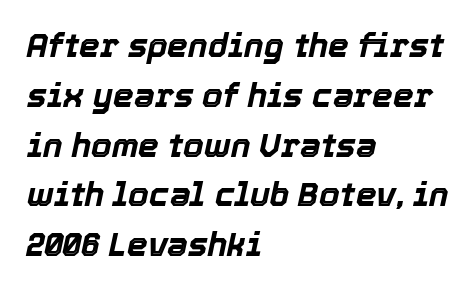
Q: Is the text bold? A: Yes.
Q: Is the text italic (slanted)? A: Yes, it leans right by about 12 degrees.
Q: Is the text underlined? A: No.
Q: How is the paragraph aligned? A: Left-aligned.
Q: Is the spacing between letters normal or unusually wide? A: Normal.
Q: Is the spacing between lines tight, normal or loose? A: Normal.
Q: Width (condensed, normal, or wide)? A: Normal.
Q: x-height? A: Medium.
Q: Monospaced? A: No.
